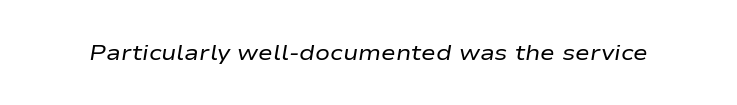
{"italic": "yes", "lean": "right", "slant_degrees": 9, "bold": "no", "underline": "no", "letter_spacing": "normal", "letter_spacing_em": 0.0, "glyph_px": 22}
